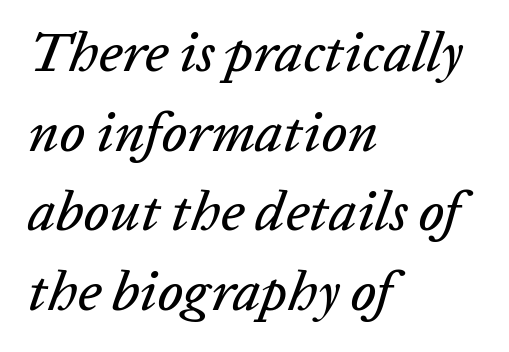
Bare-footed words on every line. Is the block centered? No — it sits flush against the left margin. Looks like regular typesetting: each glyph gets only the width it needs. Style check: oblique. Standard letterfit; no display-style spreading of the glyphs. Normally led — the rows are evenly, conventionally spaced.
